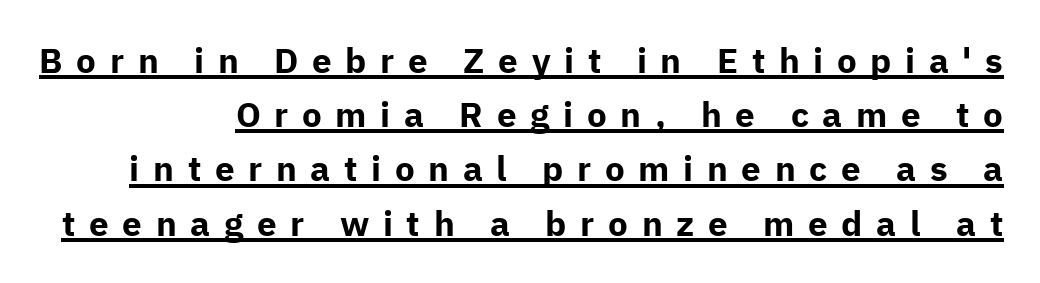
The image shows 35 px bold sans-serif type, upright; set normal line spacing (1.55x), unusually wide letter spacing (+0.39 em), underlined; low stroke contrast and a medium x-height.
